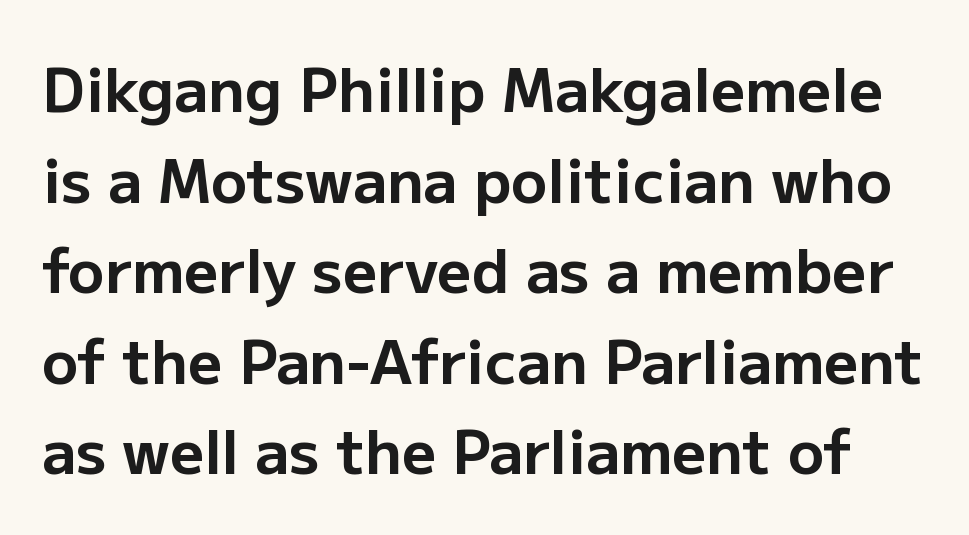
{"serif": "no", "italic": "no", "bold": "yes", "weight": "bold", "width": "normal", "stroke_contrast": "low", "x_height": "medium", "monospaced": "no", "underline": "no", "line_spacing": "normal", "line_spacing_ratio": 1.51, "letter_spacing": "normal", "letter_spacing_em": 0.0, "glyph_px": 60}
